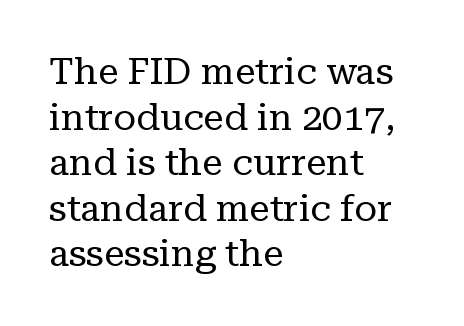
The image shows 37 px regular-weight serif type, upright; set left-aligned, line spacing 1.23x, normal letter spacing, not underlined; low stroke contrast and a medium x-height.
